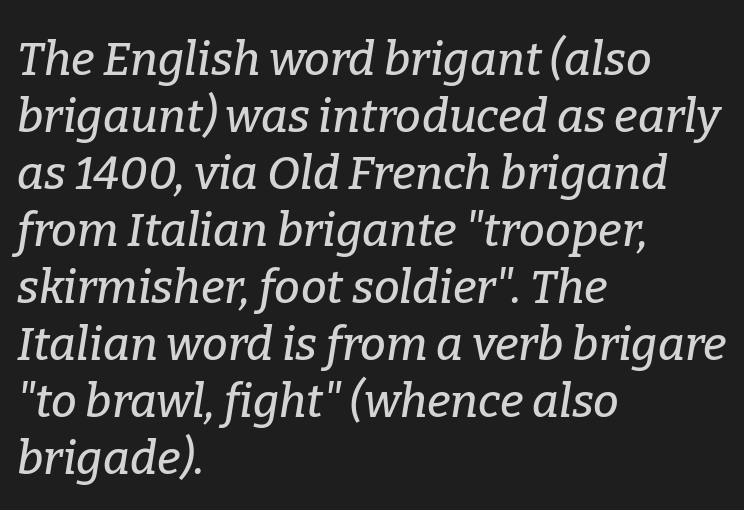
The image shows 46 px serif type, italic (leaning right); set left-aligned, line spacing 1.24x, normal letter spacing, not underlined; low stroke contrast and a medium x-height.
